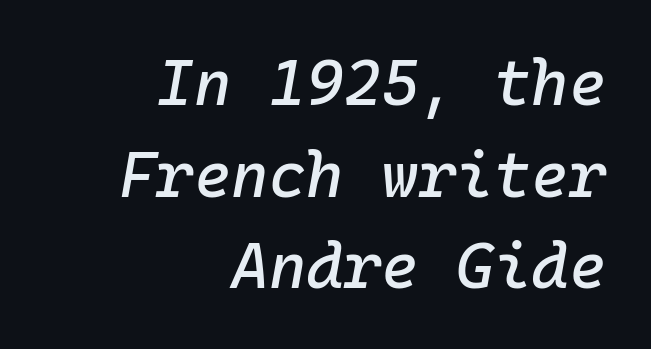
Q: Is the text italic (slanted)? A: Yes, it leans right by about 10 degrees.
Q: Is the text underlined? A: No.
Q: How is the paragraph aligned? A: Right-aligned.
Q: Is the spacing between letters normal or unusually wide? A: Normal.
Q: Is the spacing between lines tight, normal or loose? A: Normal.
Q: Width (condensed, normal, or wide)? A: Normal.
Q: Stroke contrast? A: Low.
Q: x-height? A: Medium.
Q: Monospaced? A: Yes.
